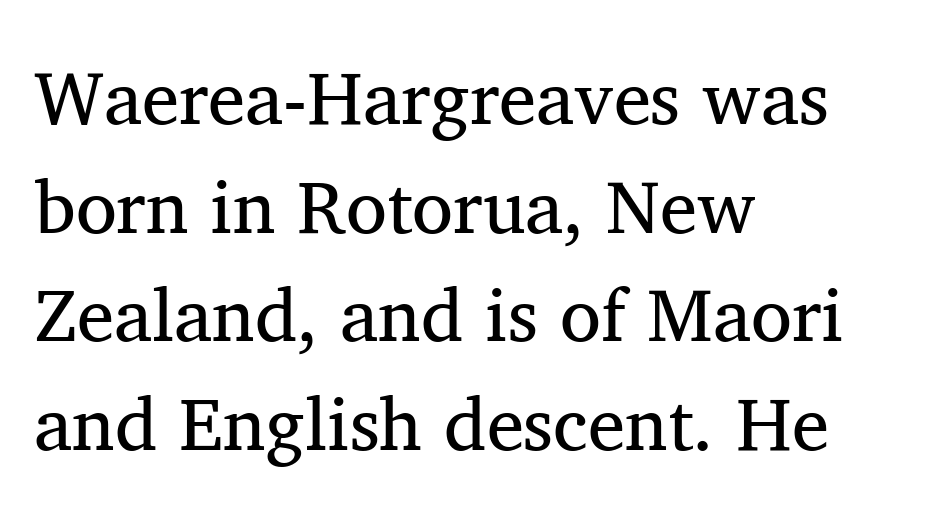
{"serif": "yes", "italic": "no", "bold": "no", "weight": "regular", "width": "normal", "stroke_contrast": "medium", "x_height": "medium", "monospaced": "no", "underline": "no", "align": "left", "line_spacing": "normal", "line_spacing_ratio": 1.45, "letter_spacing": "normal", "letter_spacing_em": 0.0, "glyph_px": 75}
